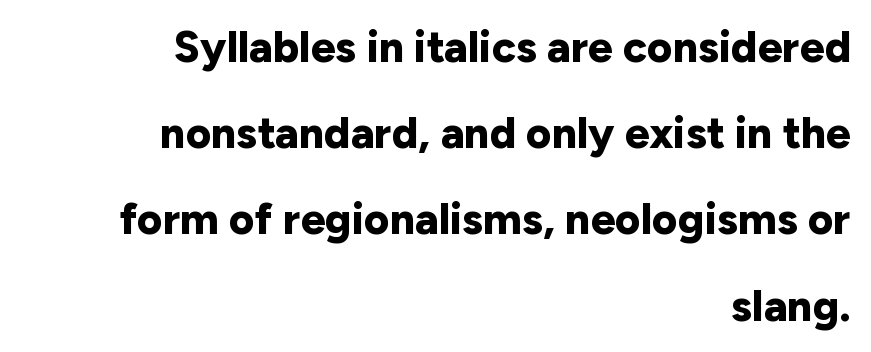
The image shows 44 px bold sans-serif type, upright; set right-aligned, loose line spacing (1.96x), normal letter spacing, not underlined; low stroke contrast and a medium x-height.
